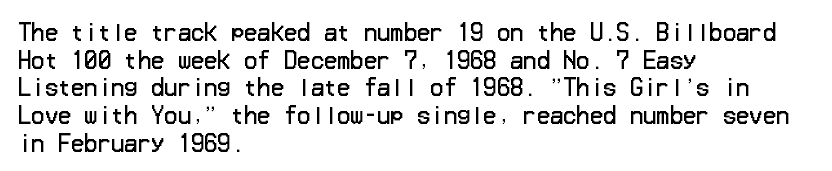
Q: Is the text bold? A: No.
Q: Is the text italic (slanted)? A: No, it is upright.
Q: Is the text underlined? A: No.
Q: How is the paragraph aligned? A: Left-aligned.
Q: Is the spacing between letters normal or unusually wide? A: Normal.
Q: Is the spacing between lines tight, normal or loose? A: Normal.
